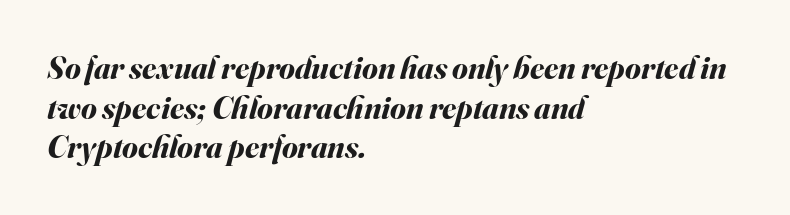
{"italic": "yes", "lean": "right", "slant_degrees": 16, "bold": "yes", "weight": "bold", "width": "normal", "stroke_contrast": "medium", "x_height": "small", "monospaced": "no", "underline": "no", "align": "left", "line_spacing_ratio": 1.24, "letter_spacing": "normal", "letter_spacing_em": 0.0, "glyph_px": 32}
